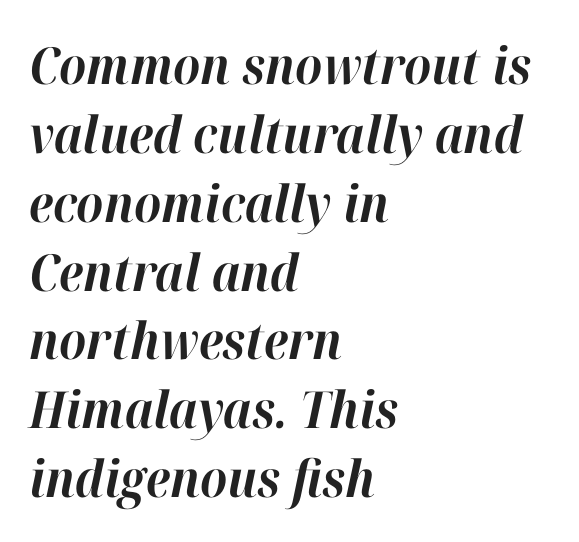
Is this a fixed-width face? No — the glyphs have proportional, varying widths. Honestly, there is no underline to notice here at all. The glyphs look as if they've been sheared to an angle. The passage is arranged the way most books set body copy — flush left. The passage shown stacks its lines at a standard gap. The letterforms sit shoulder to shoulder at normal distance.
